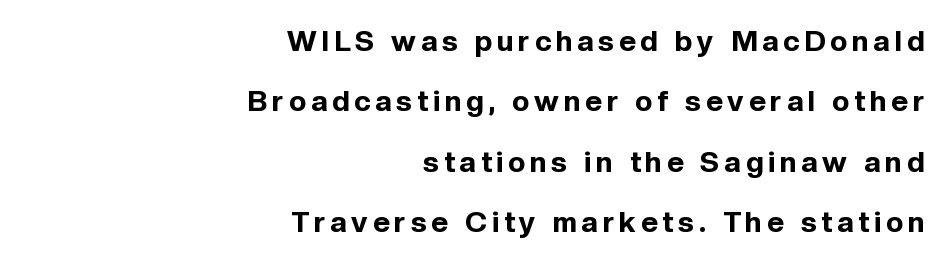
Q: Is the text bold? A: Yes.
Q: Is the text italic (slanted)? A: No, it is upright.
Q: Is the typeface a serif or a sans-serif typeface? A: Sans-serif.
Q: Is the text underlined? A: No.
Q: How is the paragraph aligned? A: Right-aligned.
Q: Is the spacing between lines tight, normal or loose? A: Loose.
Q: Width (condensed, normal, or wide)? A: Normal.
Q: x-height? A: Medium.
Q: Monospaced? A: No.
